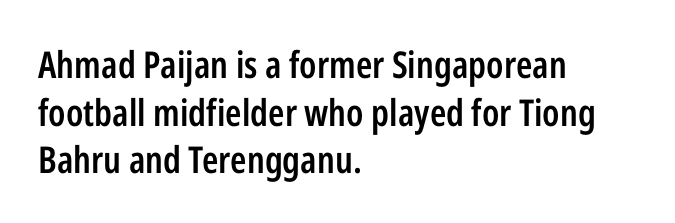
{"serif": "no", "italic": "no", "bold": "semi", "weight": "semibold", "width": "condensed", "stroke_contrast": "low", "x_height": "medium", "monospaced": "no", "underline": "no", "align": "left", "line_spacing": "normal", "line_spacing_ratio": 1.29, "letter_spacing": "normal", "letter_spacing_em": 0.0, "glyph_px": 37}
